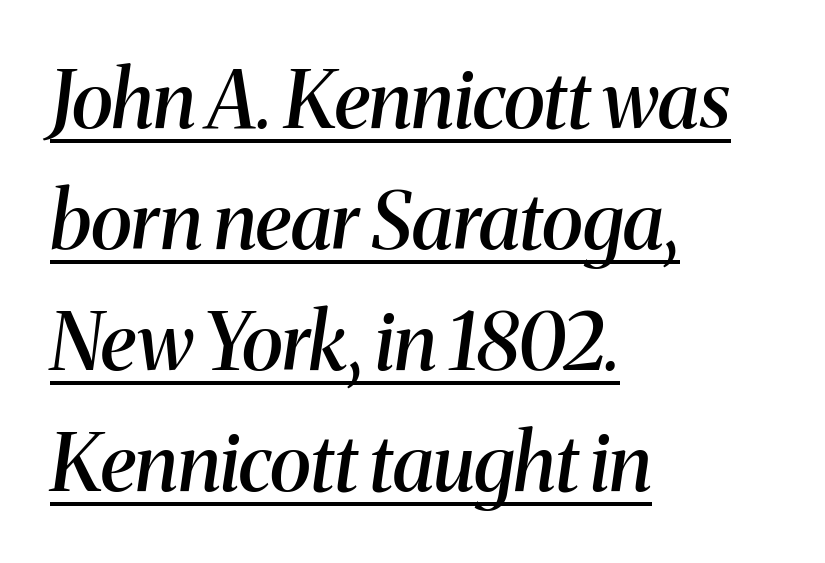
{"serif": "yes", "italic": "yes", "lean": "right", "slant_degrees": 8, "bold": "semi", "weight": "semibold", "width": "normal", "stroke_contrast": "medium", "x_height": "medium", "monospaced": "no", "underline": "yes", "align": "left", "line_spacing": "normal", "line_spacing_ratio": 1.53, "letter_spacing": "normal", "letter_spacing_em": 0.0, "glyph_px": 79}
